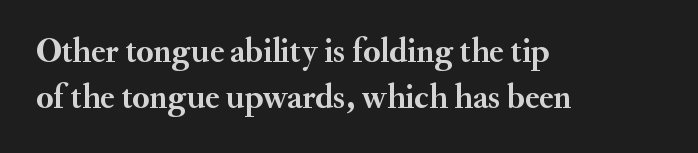
{"serif": "yes", "italic": "no", "bold": "yes", "weight": "semibold", "width": "normal", "stroke_contrast": "medium", "x_height": "small", "monospaced": "no", "underline": "no", "align": "left", "line_spacing": "normal", "line_spacing_ratio": 1.35, "letter_spacing": "normal", "letter_spacing_em": 0.0, "glyph_px": 34}
